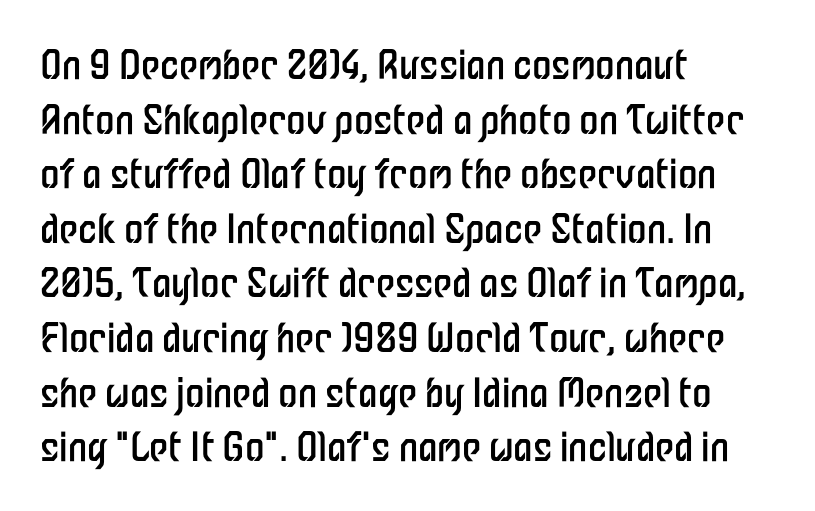
{"serif": "no", "italic": "no", "bold": "no", "weight": "regular", "width": "condensed", "stroke_contrast": "low", "x_height": "medium", "monospaced": "no", "underline": "no", "align": "left", "line_spacing": "normal", "line_spacing_ratio": 1.4, "letter_spacing": "normal", "letter_spacing_em": 0.0, "glyph_px": 39}
